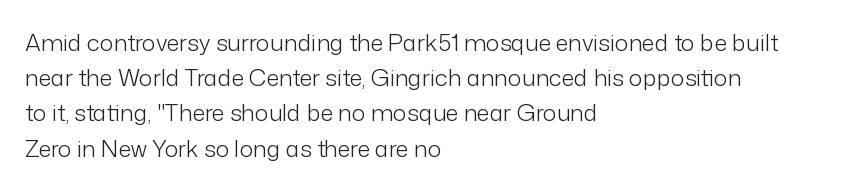
The image shows 23 px text type, upright; set left-aligned, normal line spacing (1.53x), normal letter spacing, not underlined.
